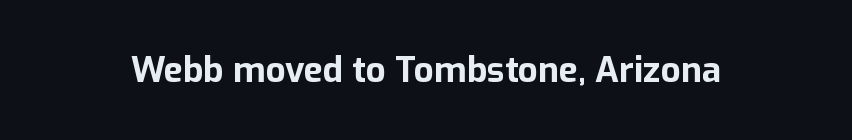
The image shows 35 px bold sans-serif type, upright; set normal letter spacing, not underlined; low stroke contrast and a medium x-height.
